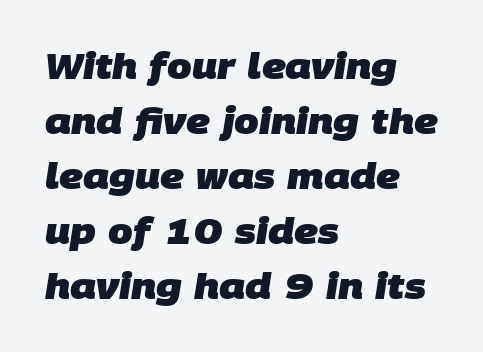
The image shows 35 px heavy sans-serif type; set left-aligned, normal line spacing (1.57x), normal letter spacing, not underlined; low stroke contrast and a large x-height.
